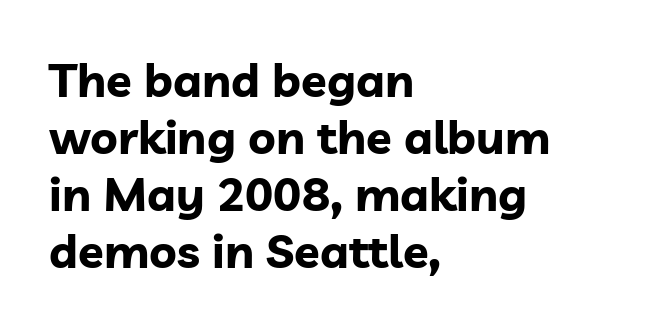
{"serif": "no", "italic": "no", "bold": "yes", "weight": "bold", "width": "normal", "stroke_contrast": "low", "x_height": "medium", "monospaced": "no", "underline": "no", "align": "left", "line_spacing_ratio": 1.21, "letter_spacing": "normal", "letter_spacing_em": 0.0, "glyph_px": 47}
